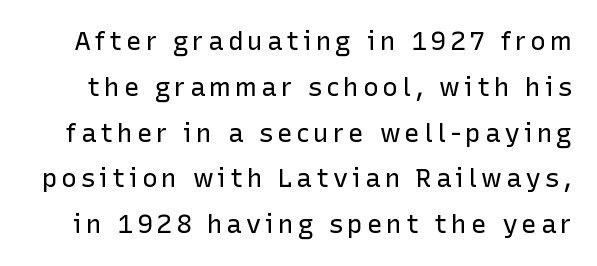
The image shows 26 px text type, upright; set line spacing 1.76x, not underlined.
